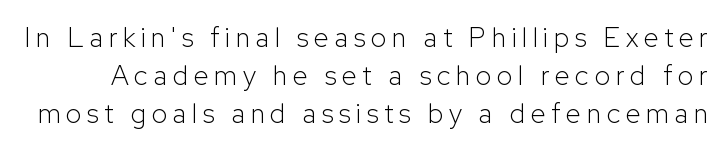
{"italic": "no", "bold": "no", "underline": "no", "line_spacing": "normal", "line_spacing_ratio": 1.41, "letter_spacing": "wide", "letter_spacing_em": 0.21, "glyph_px": 27}
